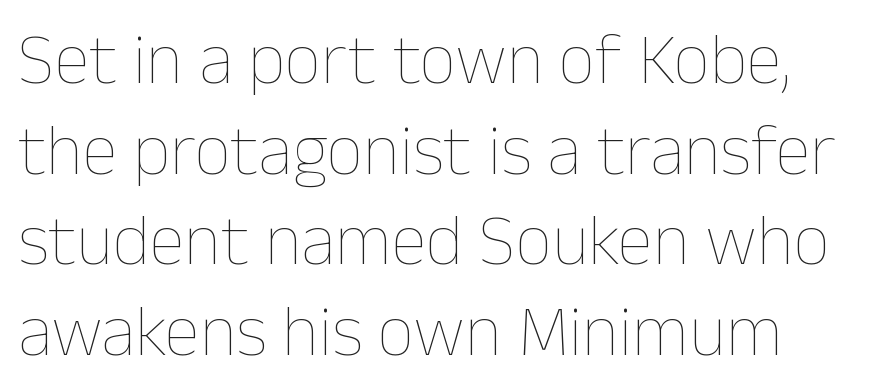
Q: Is the text bold? A: No.
Q: Is the text italic (slanted)? A: No, it is upright.
Q: Is the text underlined? A: No.
Q: How is the paragraph aligned? A: Left-aligned.
Q: Is the spacing between letters normal or unusually wide? A: Normal.
Q: Is the spacing between lines tight, normal or loose? A: Normal.
Q: Width (condensed, normal, or wide)? A: Normal.
Q: Stroke contrast? A: Low.
Q: x-height? A: Medium.
Q: Monospaced? A: No.
